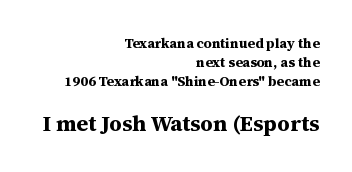
Is there any slant? The stems are plumb. The rows are spaced the way most documents space them. Only glyphs here, with clear space below each row. The line texture is even and compact thanks to regular tracking. The passage is arranged like a letterhead date or caption credit — flush right. Set as a true bold cut, around the 700 mark.
